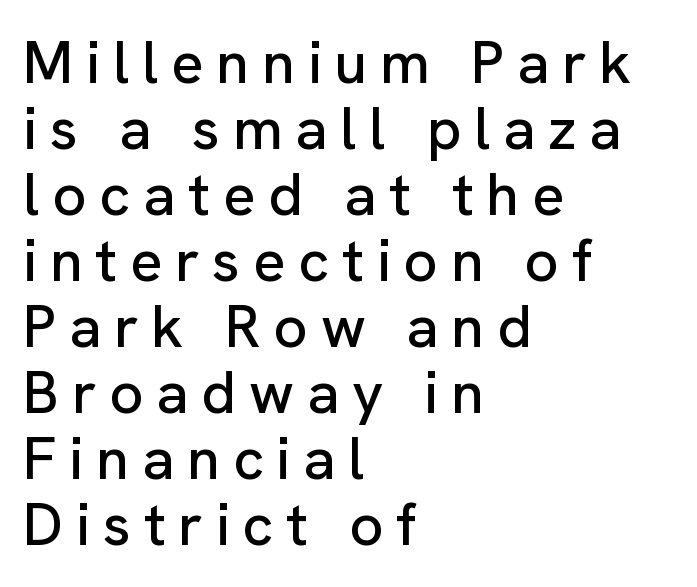
Has an underline been added? It has not. Regarding serifs, this sample does without them. Tracking value appears strongly positive — letters spread wide. This sample uses an upright cut, with every glyph sitting square on the baseline.
